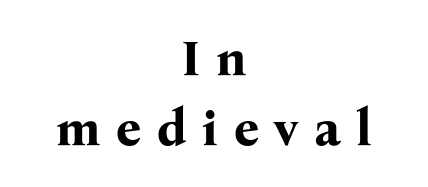
The vertical gap from one line to the next is medium. Is the letter spacing exaggerated? Yes — the characters are pushed far apart. Font category for this specimen: serif. The typesetter chose a symmetrical, centered arrangement here. The foot of each line stays bare and open.
